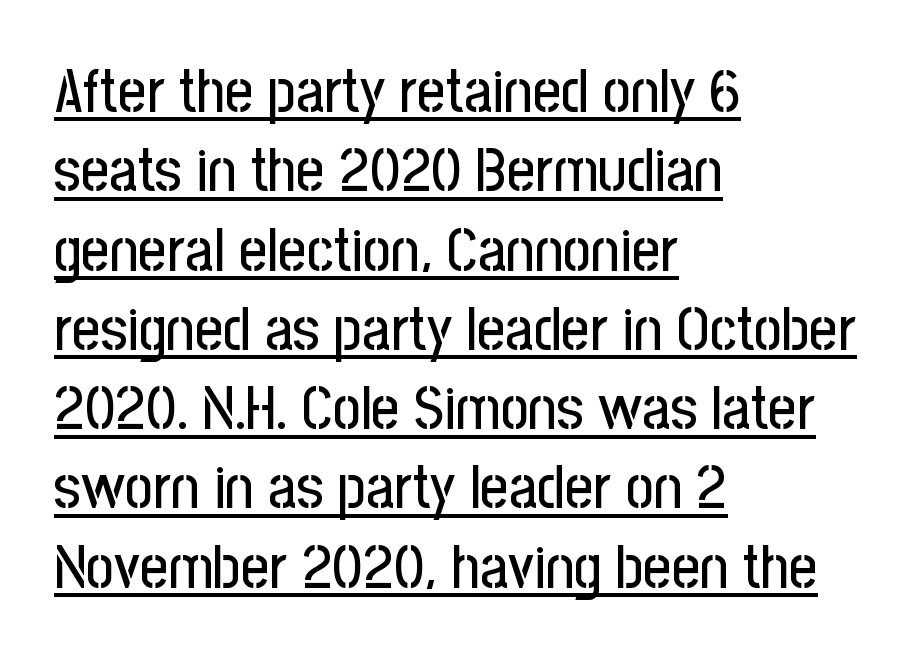
The image shows 61 px condensed sans-serif type, upright; set left-aligned, normal line spacing (1.3x), normal letter spacing, underlined; low stroke contrast and a medium x-height.
